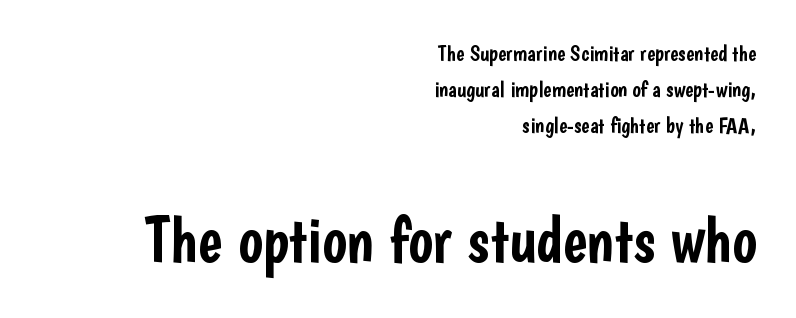
Q: Is the text italic (slanted)? A: No, it is upright.
Q: Is the typeface a serif or a sans-serif typeface? A: Sans-serif.
Q: Is the text underlined? A: No.
Q: How is the paragraph aligned? A: Right-aligned.
Q: Is the spacing between letters normal or unusually wide? A: Normal.
Q: Is the spacing between lines tight, normal or loose? A: Normal.
Q: Which block of text is set in a larger size, the first (top) or the second (bottom)? A: The second (bottom) one.
Q: Width (condensed, normal, or wide)? A: Condensed.
Q: Stroke contrast? A: Low.
Q: x-height? A: Medium.
Q: Monospaced? A: No.
